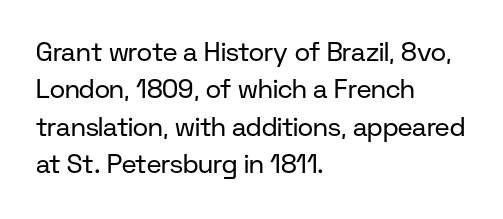
{"italic": "no", "bold": "no", "underline": "no", "align": "left", "line_spacing": "normal", "line_spacing_ratio": 1.44, "letter_spacing": "normal", "letter_spacing_em": 0.0, "glyph_px": 26}
